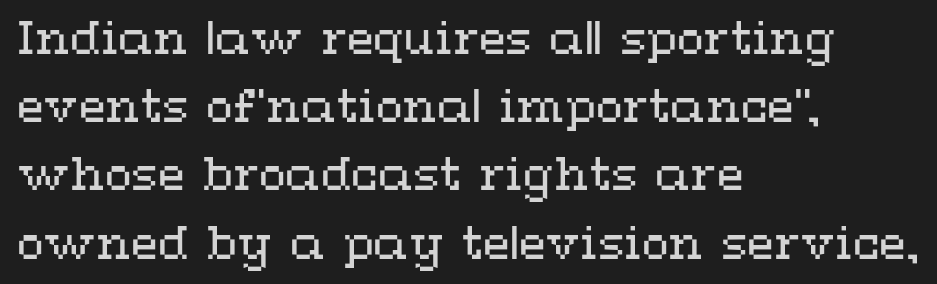
A typesetter would mark this as roman, not italic. Notice how descenders clear the ascenders below comfortably — that's standard leading. Every row of glyphs begins at an identical x-position on the left. This is not heavy type; no bold has been used. Check the space under the baseline: it is left empty.
